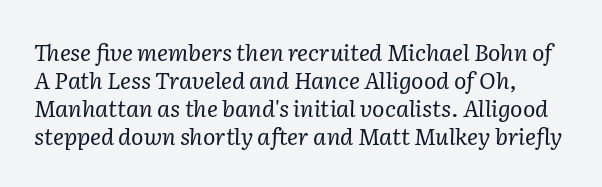
Q: Is the text bold? A: No.
Q: Is the text italic (slanted)? A: Yes, it leans right by about 2 degrees.
Q: Is the text underlined? A: No.
Q: Is the spacing between letters normal or unusually wide? A: Normal.
